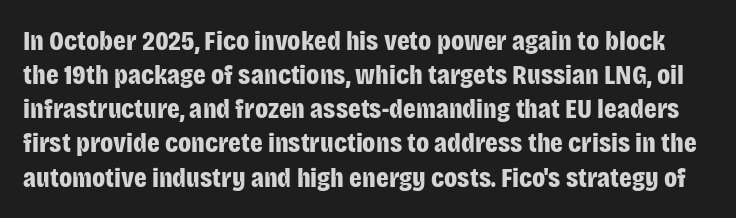
Look at the bottom of the vertical strokes: they stop flat, with no serifs. Stroke thickness is high; the sample reads as a true bold. The baseline area is clear. Ascenders rise straight up at ninety degrees.
